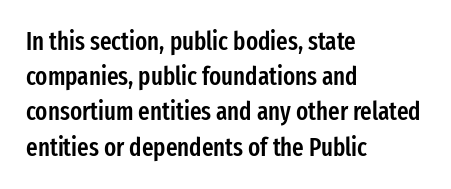
Q: Is the text bold? A: Semi-bold.
Q: Is the text italic (slanted)? A: No, it is upright.
Q: Is the text underlined? A: No.
Q: How is the paragraph aligned? A: Left-aligned.
Q: Is the spacing between letters normal or unusually wide? A: Normal.
Q: Is the spacing between lines tight, normal or loose? A: Normal.
